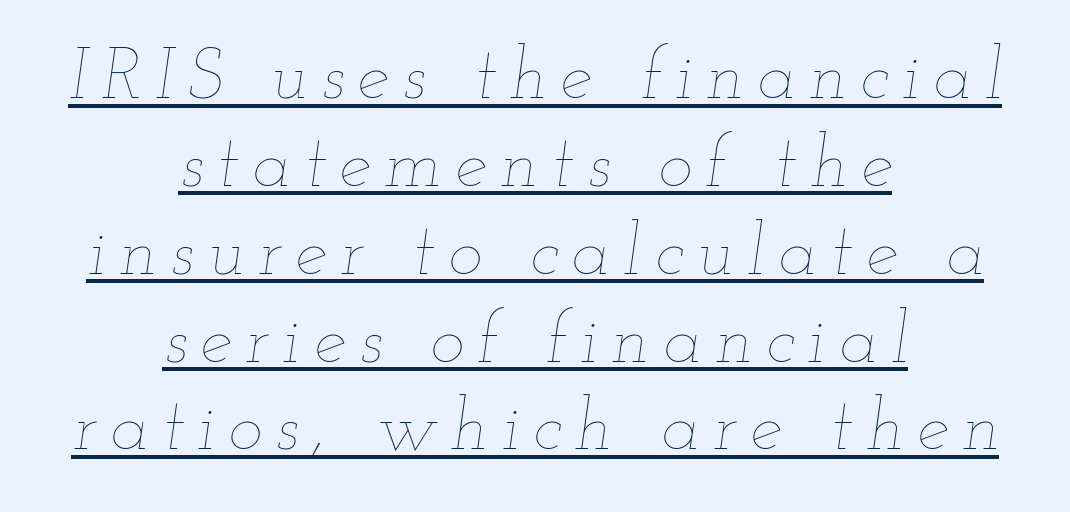
The image shows 72 px thin, wide type, italic (leaning right); set centered, line spacing 1.22x, underlined; low stroke contrast and a small x-height.
